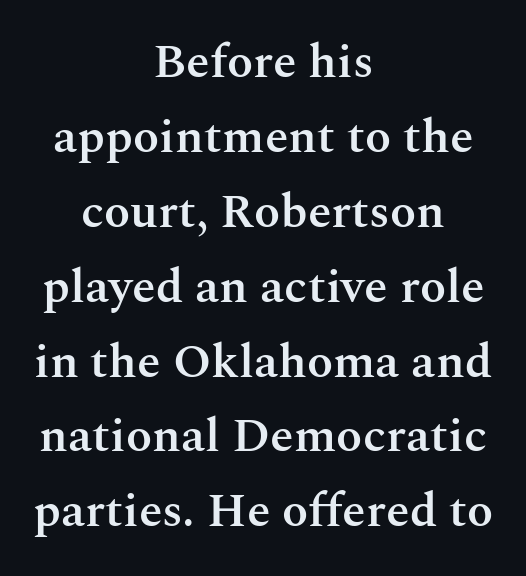
The image shows 48 px semibold serif type, upright; set centered, normal line spacing (1.56x), normal letter spacing, not underlined; medium stroke contrast and a medium x-height.
